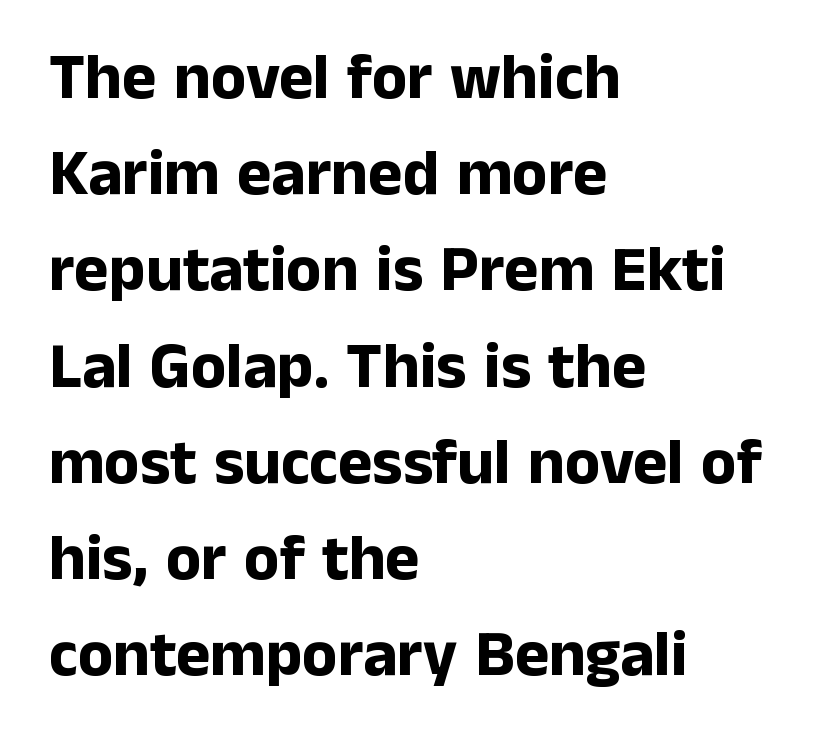
{"serif": "no", "italic": "no", "bold": "yes", "weight": "bold", "width": "normal", "stroke_contrast": "low", "x_height": "medium", "monospaced": "no", "underline": "no", "align": "left", "line_spacing": "normal", "line_spacing_ratio": 1.48, "letter_spacing": "normal", "letter_spacing_em": 0.0, "glyph_px": 65}
